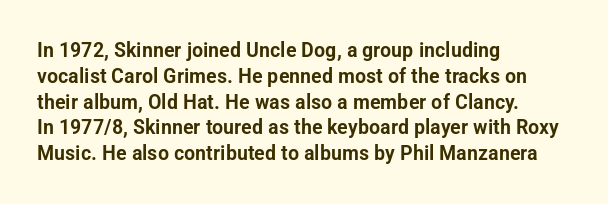
{"italic": "no", "underline": "no", "align": "left", "line_spacing_ratio": 1.23, "letter_spacing": "normal", "letter_spacing_em": 0.0, "glyph_px": 21}
